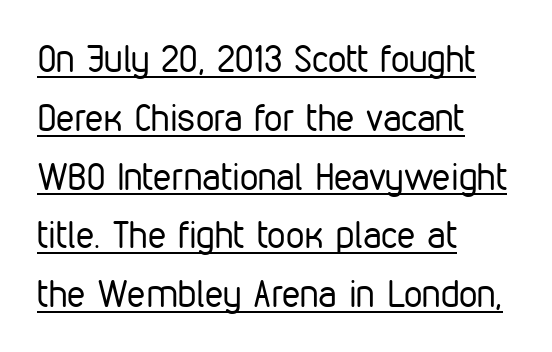
The image shows 37 px regular-weight, condensed sans-serif type, upright; set left-aligned, normal line spacing (1.59x), normal letter spacing, underlined; low stroke contrast and a medium x-height.
